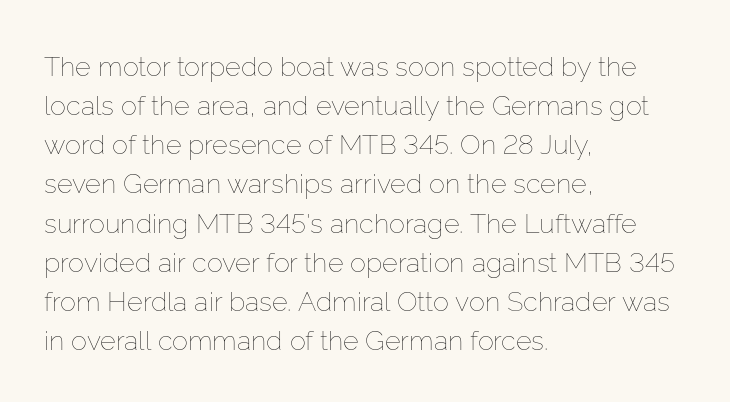
{"italic": "no", "bold": "no", "underline": "no", "align": "left", "line_spacing": "normal", "line_spacing_ratio": 1.45, "letter_spacing": "normal", "letter_spacing_em": 0.0, "glyph_px": 27}
